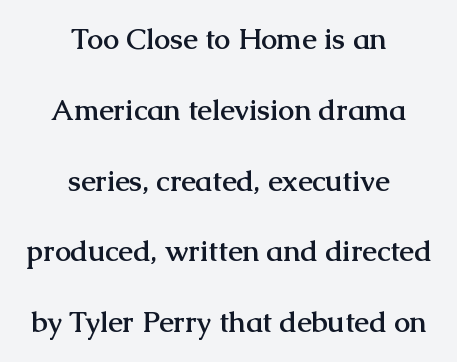
The image shows 29 px semibold serif type, upright; set centered, loose line spacing (2.44x), normal letter spacing, not underlined; medium stroke contrast and a medium x-height.
